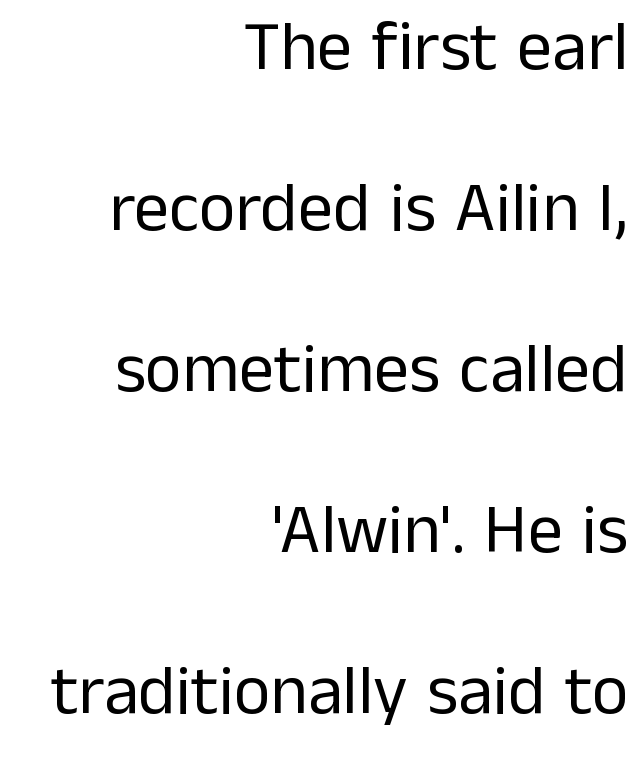
Q: Is the text bold? A: No.
Q: Is the text italic (slanted)? A: No, it is upright.
Q: Is the typeface a serif or a sans-serif typeface? A: Sans-serif.
Q: Is the text underlined? A: No.
Q: How is the paragraph aligned? A: Right-aligned.
Q: Is the spacing between letters normal or unusually wide? A: Normal.
Q: Is the spacing between lines tight, normal or loose? A: Loose.
Q: Width (condensed, normal, or wide)? A: Normal.
Q: Stroke contrast? A: Low.
Q: x-height? A: Medium.
Q: Monospaced? A: No.
